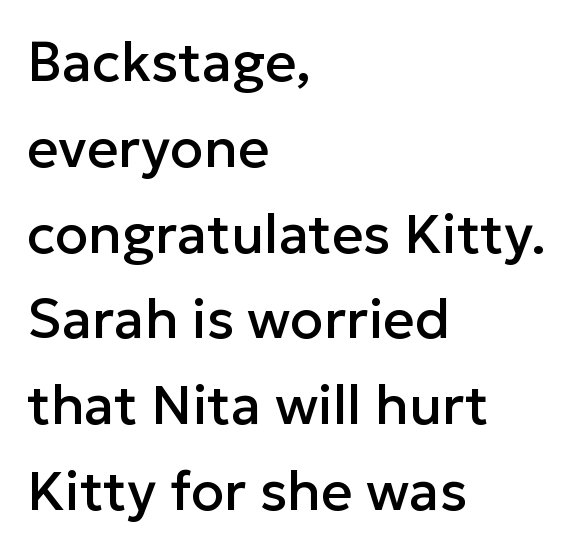
A typesetter would mark this as roman, not italic. The type is set solid horizontally, with unmodified tracking. The specimen omits any rule beneath the text block's lines. One-word summary of the alignment: left. Horizontal bands of white between lines are of average thickness. Is this a fixed-width face? No — the glyphs have proportional, varying widths.
